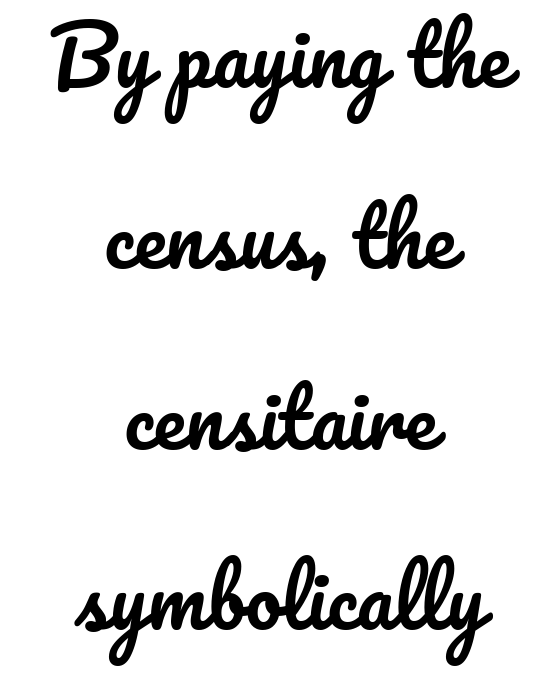
{"width": "normal", "stroke_contrast": "low", "x_height": "small", "monospaced": "no", "underline": "no", "align": "center", "line_spacing": "loose", "line_spacing_ratio": 2.26, "letter_spacing": "normal", "letter_spacing_em": 0.0, "glyph_px": 80}
